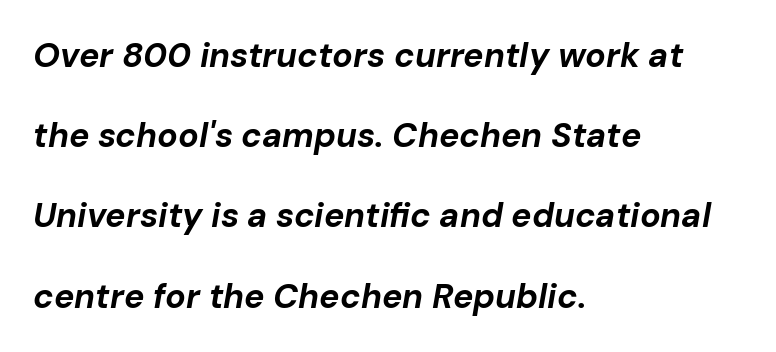
The image shows 34 px bold type, italic (leaning right); set left-aligned, loose line spacing (2.36x), normal letter spacing, not underlined; low stroke contrast and a medium x-height.
